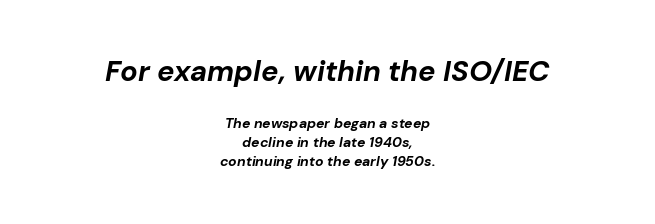
Q: Is the text bold? A: Yes.
Q: Is the text italic (slanted)? A: Yes, it leans right by about 10 degrees.
Q: Is the text underlined? A: No.
Q: How is the paragraph aligned? A: Centered.
Q: Is the spacing between letters normal or unusually wide? A: Normal.
Q: Is the spacing between lines tight, normal or loose? A: Normal.
Q: Which block of text is set in a larger size, the first (top) or the second (bottom)? A: The first (top) one.
Q: Width (condensed, normal, or wide)? A: Normal.
Q: Stroke contrast? A: Low.
Q: x-height? A: Medium.
Q: Monospaced? A: No.
